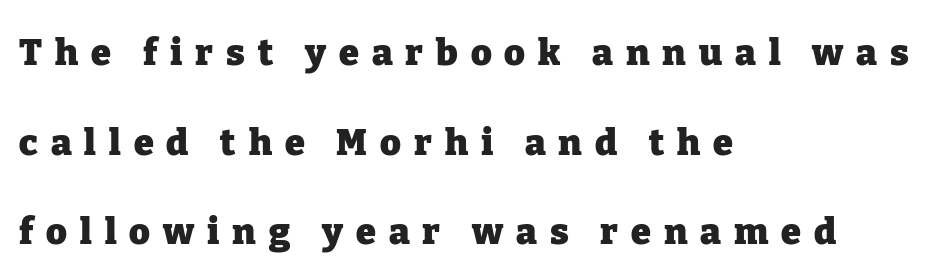
Q: Is the text bold? A: Yes.
Q: Is the text italic (slanted)? A: No, it is upright.
Q: Is the typeface a serif or a sans-serif typeface? A: Serif.
Q: Is the text underlined? A: No.
Q: How is the paragraph aligned? A: Left-aligned.
Q: Is the spacing between letters normal or unusually wide? A: Unusually wide.
Q: Is the spacing between lines tight, normal or loose? A: Loose.
Q: Width (condensed, normal, or wide)? A: Normal.
Q: Stroke contrast? A: Low.
Q: x-height? A: Medium.
Q: Monospaced? A: No.
